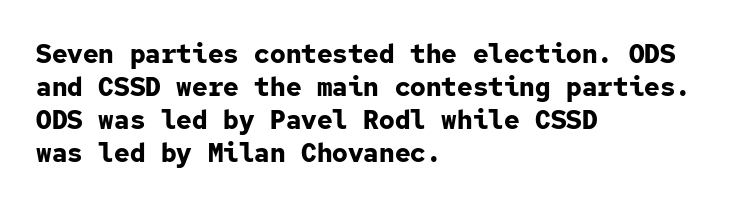
Q: Is the text bold? A: Yes.
Q: Is the text italic (slanted)? A: No, it is upright.
Q: Is the text underlined? A: No.
Q: How is the paragraph aligned? A: Left-aligned.
Q: Is the spacing between letters normal or unusually wide? A: Normal.
Q: Is the spacing between lines tight, normal or loose? A: Normal.
